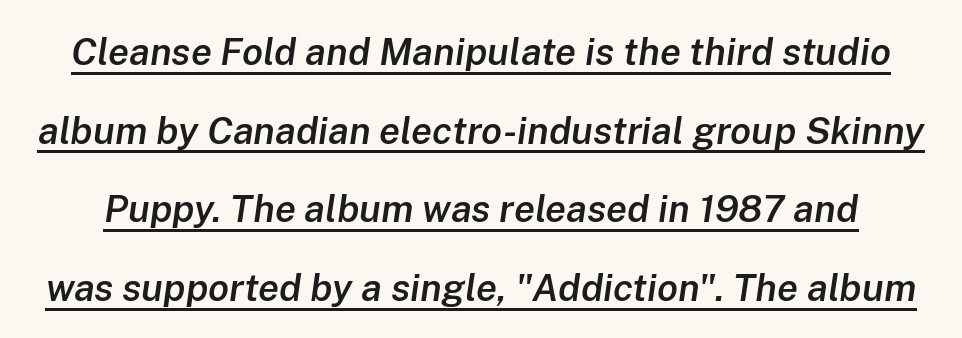
Q: Is the text bold? A: Semi-bold.
Q: Is the text italic (slanted)? A: Yes, it leans right by about 8 degrees.
Q: Is the text underlined? A: Yes.
Q: Is the spacing between letters normal or unusually wide? A: Normal.
Q: Is the spacing between lines tight, normal or loose? A: Loose.
Q: Width (condensed, normal, or wide)? A: Normal.
Q: Stroke contrast? A: Low.
Q: x-height? A: Medium.
Q: Monospaced? A: No.
